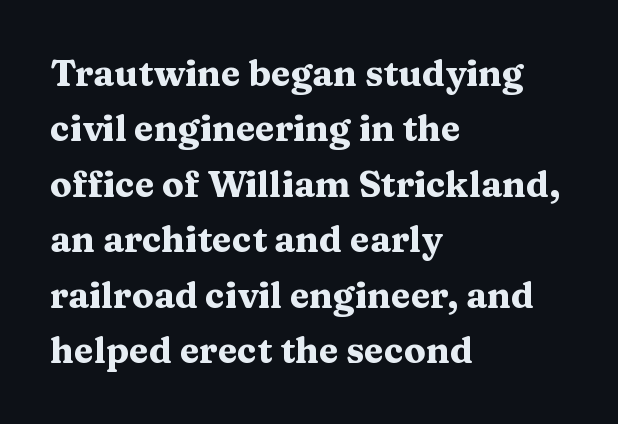
Q: Is the text bold? A: Yes.
Q: Is the text italic (slanted)? A: No, it is upright.
Q: Is the typeface a serif or a sans-serif typeface? A: Serif.
Q: Is the text underlined? A: No.
Q: How is the paragraph aligned? A: Left-aligned.
Q: Is the spacing between letters normal or unusually wide? A: Normal.
Q: Is the spacing between lines tight, normal or loose? A: Normal.
Q: Width (condensed, normal, or wide)? A: Wide.
Q: Stroke contrast? A: Medium.
Q: x-height? A: Medium.
Q: Monospaced? A: No.
